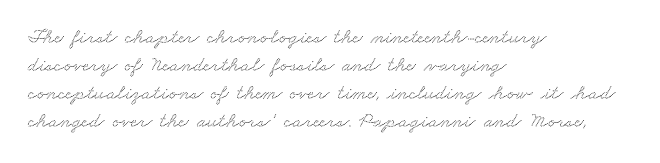
{"underline": "no", "align": "left", "line_spacing": "normal", "line_spacing_ratio": 1.34, "letter_spacing": "normal", "letter_spacing_em": 0.0, "glyph_px": 21}
